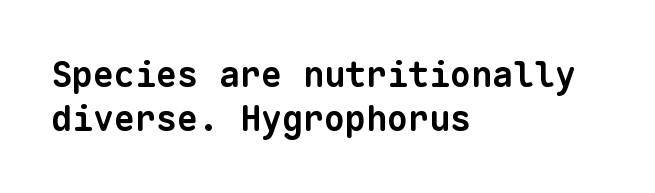
{"serif": "no", "bold": "yes", "weight": "bold", "width": "normal", "stroke_contrast": "low", "x_height": "medium", "monospaced": "yes", "underline": "no", "align": "left", "line_spacing": "normal", "line_spacing_ratio": 1.25, "letter_spacing": "normal", "letter_spacing_em": 0.0, "glyph_px": 35}
